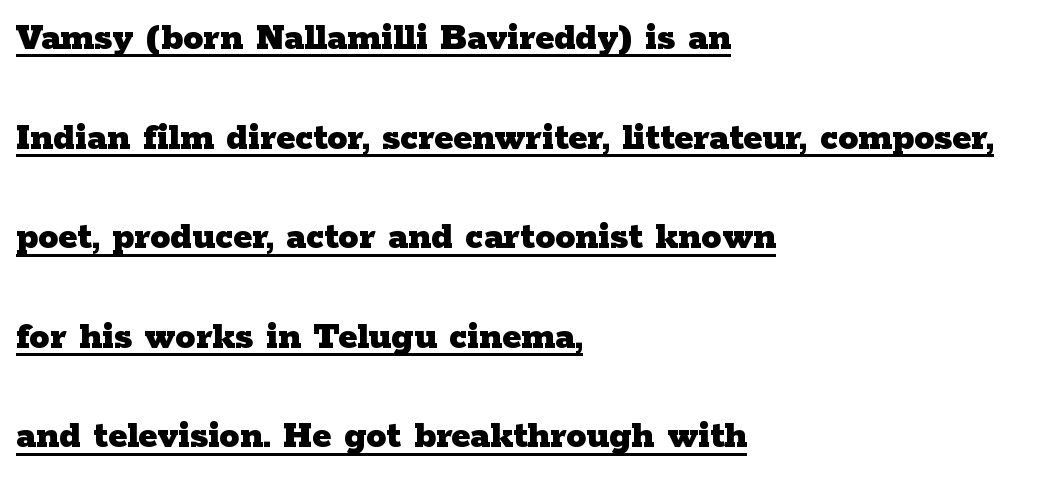
The image shows 40 px heavy, wide serif type, upright; set left-aligned, loose line spacing (2.49x), normal letter spacing, underlined; low stroke contrast and a medium x-height.
